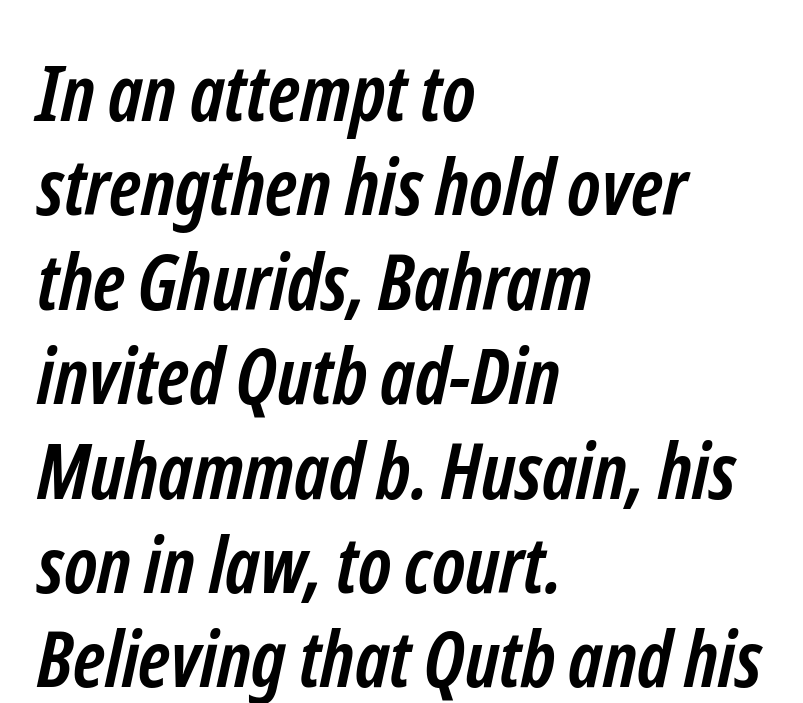
{"serif": "no", "bold": "yes", "weight": "semibold", "width": "condensed", "stroke_contrast": "low", "x_height": "medium", "monospaced": "no", "underline": "no", "align": "left", "line_spacing_ratio": 1.21, "letter_spacing": "normal", "letter_spacing_em": 0.0, "glyph_px": 78}
